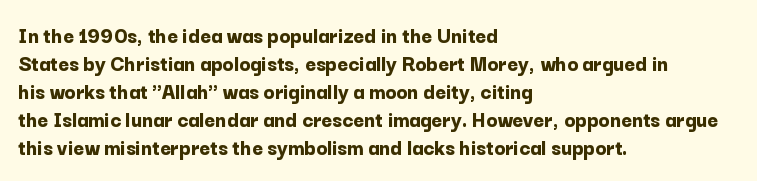
The image shows 23 px bold type, upright; set left-aligned, line spacing 1.22x, normal letter spacing, not underlined.
